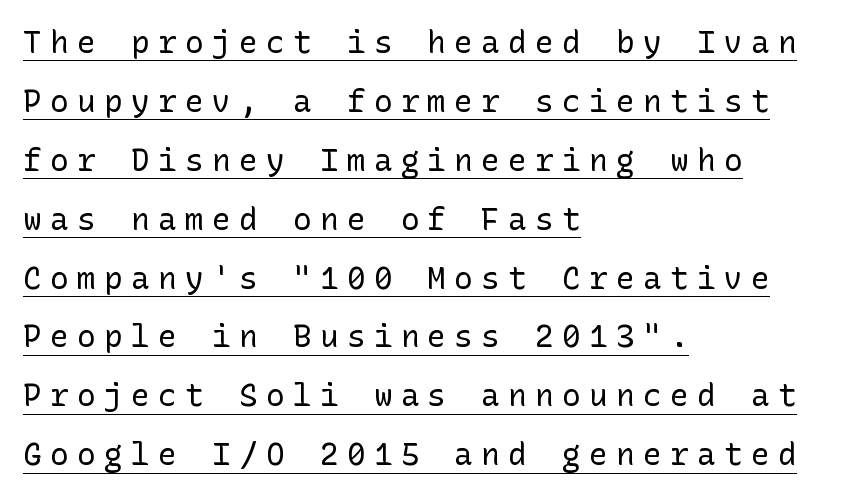
What's the leading like? Stretched, with rows far apart. Compared with a centered layout, this one pins lines to the left instead. Examine the stroke ends and you'll find no serifs. Substantial extra tracking has been applied to these lines. When letters stand straight like this, we call the style roman or upright. Glance below the letters and you will spot a drawn line.
